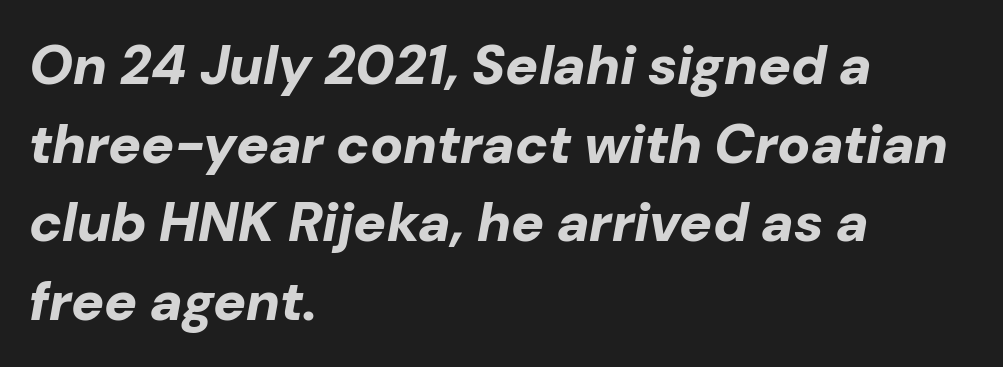
{"italic": "yes", "lean": "right", "slant_degrees": 10, "bold": "yes", "weight": "bold", "width": "normal", "stroke_contrast": "low", "x_height": "medium", "monospaced": "no", "underline": "no", "align": "left", "line_spacing": "normal", "line_spacing_ratio": 1.43, "letter_spacing": "normal", "letter_spacing_em": 0.0, "glyph_px": 55}
